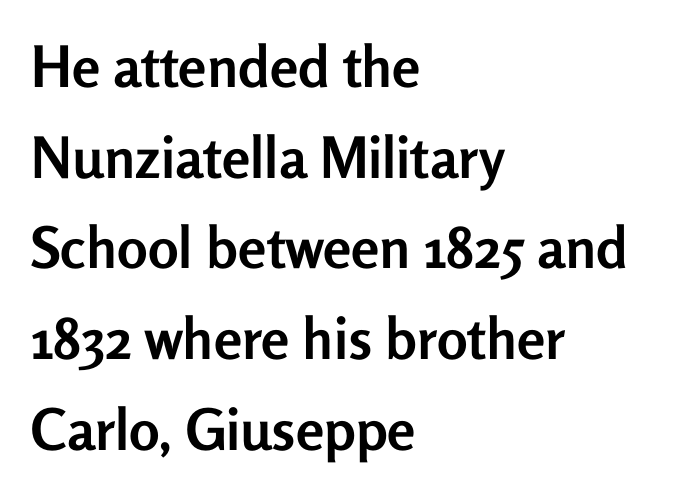
Summary of weight: heavy, a full bold. You could not count columns in this text — the font is proportionally spaced. The lines are quadded left. The text was rendered using a sans face with plain stroke endings.
